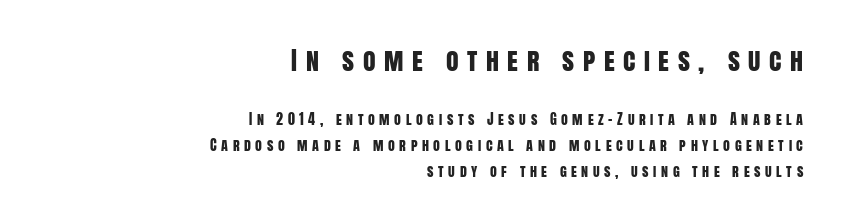
The image shows 26 px text type, upright; set right-aligned, line spacing 1.83x, unusually wide letter spacing (+0.33 em), not underlined; the first (top) block is 1.86x larger.
